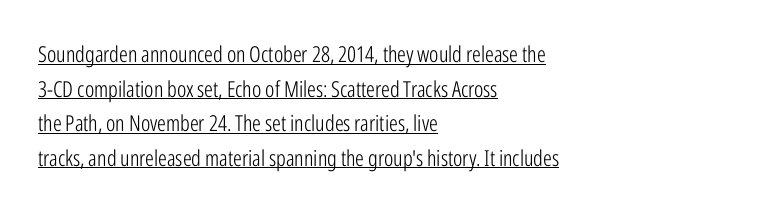
The image shows 22 px text type, upright; set left-aligned, normal line spacing (1.57x), normal letter spacing, underlined.
